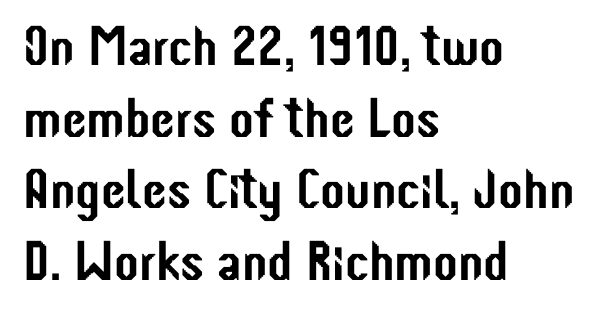
The image shows 56 px condensed sans-serif type, upright; set left-aligned, normal line spacing (1.28x), normal letter spacing, not underlined; low stroke contrast and a medium x-height.
